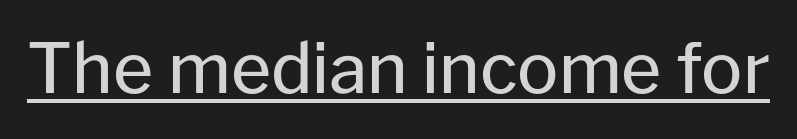
Q: Is the text bold? A: No.
Q: Is the text italic (slanted)? A: No, it is upright.
Q: Is the typeface a serif or a sans-serif typeface? A: Sans-serif.
Q: Is the text underlined? A: Yes.
Q: Is the spacing between letters normal or unusually wide? A: Normal.
Q: Width (condensed, normal, or wide)? A: Normal.
Q: Stroke contrast? A: Low.
Q: x-height? A: Medium.
Q: Monospaced? A: No.
